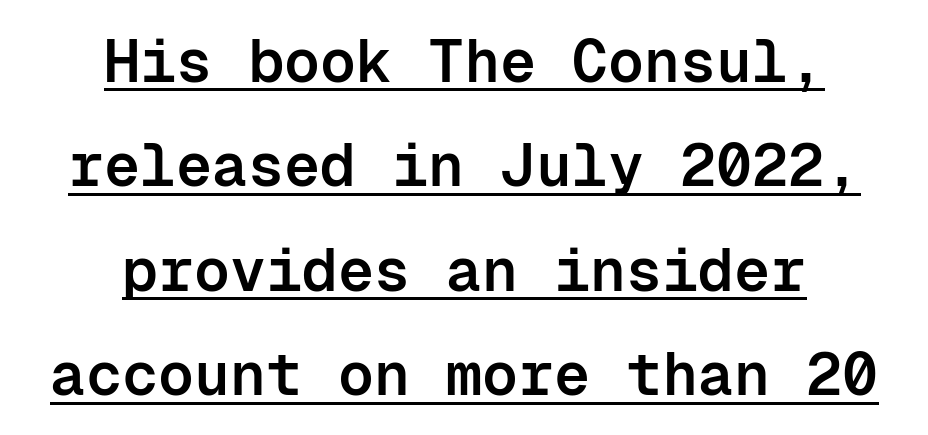
Q: Is the text bold? A: Semi-bold.
Q: Is the text italic (slanted)? A: No, it is upright.
Q: Is the typeface a serif or a sans-serif typeface? A: Sans-serif.
Q: Is the text underlined? A: Yes.
Q: How is the paragraph aligned? A: Centered.
Q: Is the spacing between letters normal or unusually wide? A: Normal.
Q: Width (condensed, normal, or wide)? A: Normal.
Q: Stroke contrast? A: Low.
Q: x-height? A: Medium.
Q: Monospaced? A: Yes.
